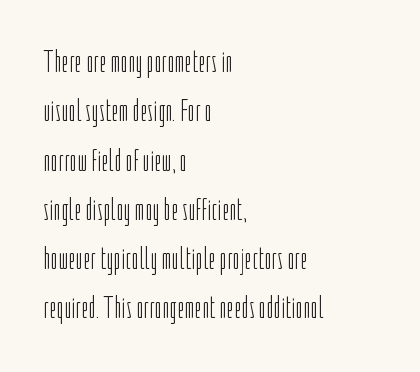
The image shows 32 px light, condensed sans-serif type, upright; set left-aligned, normal line spacing (1.54x), normal letter spacing, not underlined; low stroke contrast and a medium x-height.
